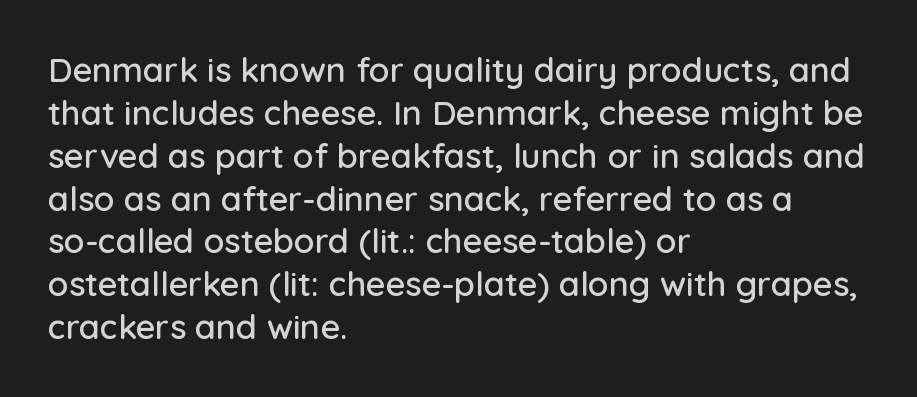
The strip under each line holds only bare page. No italicization has been applied; the sample stays upright. Leftover space on each line is placed entirely after the last word. The passage shown is typeset with a sans-serif family. Does the leading feel generous? No, just average. Character widths vary here, with narrow letters taking less room than wide ones.
